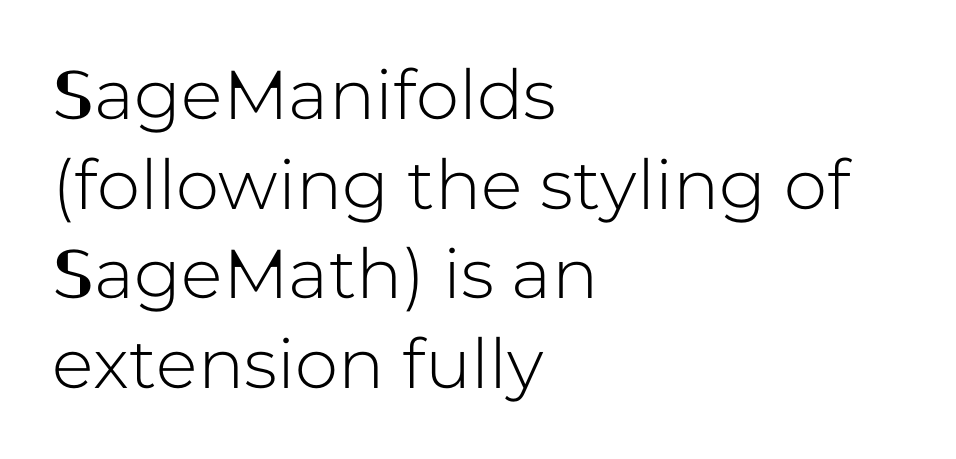
The image shows 69 px sans-serif type, upright; set left-aligned, normal line spacing (1.3x), normal letter spacing, not underlined; low stroke contrast and a medium x-height.
